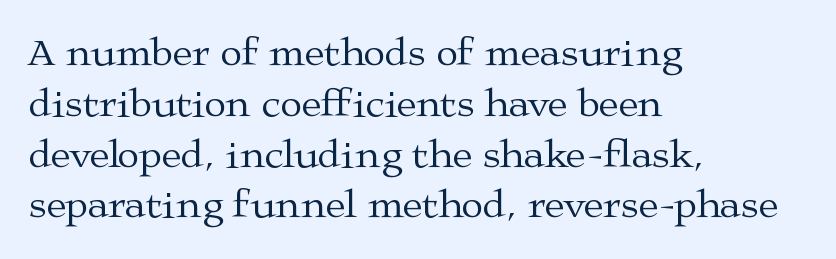
{"serif": "yes", "italic": "no", "bold": "no", "weight": "regular", "width": "wide", "stroke_contrast": "medium", "x_height": "medium", "monospaced": "no", "underline": "no", "align": "left", "line_spacing": "normal", "line_spacing_ratio": 1.27, "letter_spacing": "normal", "letter_spacing_em": 0.0, "glyph_px": 40}
